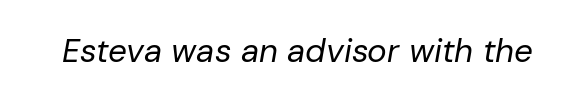
The gaps between neighbouring characters are ordinary and unremarkable. The rendering uses natural spacing where letterforms have individual widths. The typeface has the unassuming heft of standard copy or less. A bare baseline throughout the passage. Slanted lettering throughout.
